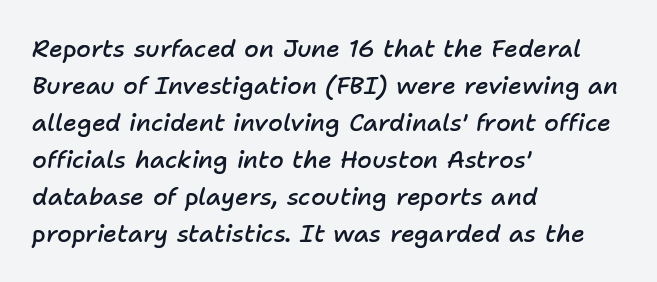
Q: Is the text bold? A: Semi-bold.
Q: Is the text italic (slanted)? A: Yes, it leans right by about 11 degrees.
Q: Is the text underlined? A: No.
Q: How is the paragraph aligned? A: Left-aligned.
Q: Is the spacing between letters normal or unusually wide? A: Normal.
Q: Is the spacing between lines tight, normal or loose? A: Normal.
